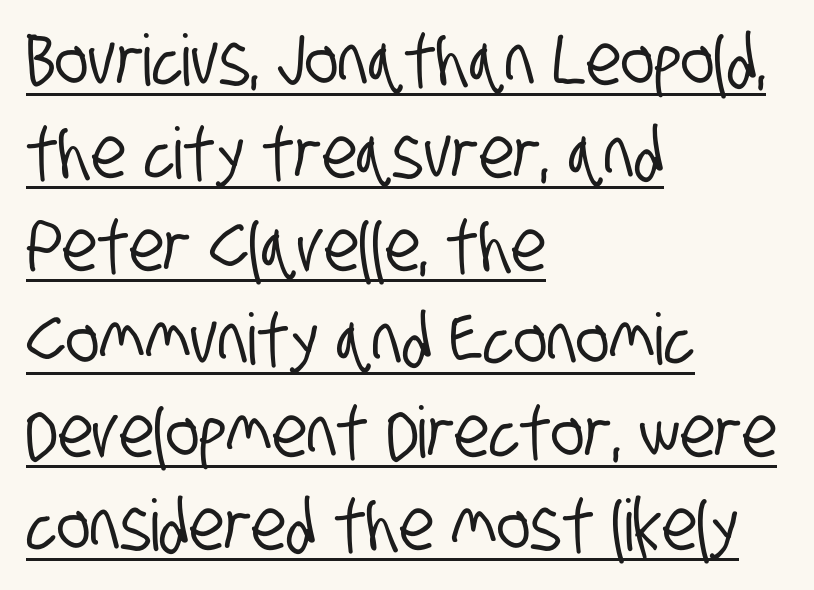
Honestly, the letter spacing is just normal — you wouldn't notice it. You could not count columns in this text — the font is proportionally spaced. Observe the absence of serifs on each vertical stroke in this sample. The rag falls on the right side of this text block.
